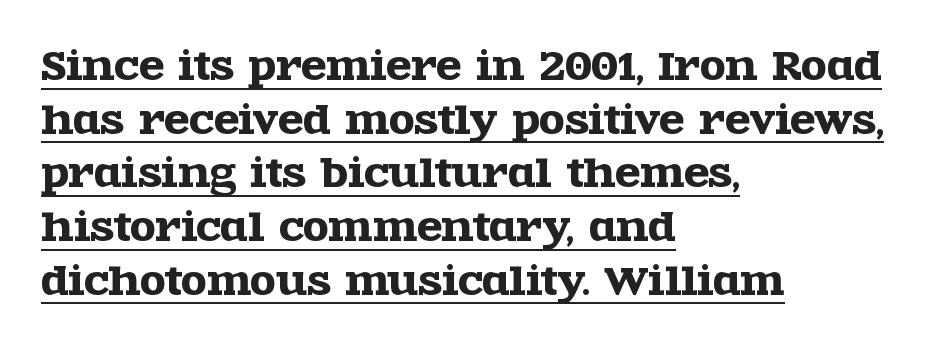
The text block is weighted toward the left margin, trailing off unevenly rightward. Note the varied advance widths — an 'i' is clearly narrower than an 'm'. The font family rendered here belongs to the serif group. Students, observe: this is what conventionally led text looks like. Students, note that the glyphs here touch the page at normal intervals. Every stem runs plumb, perpendicular to the baseline.
